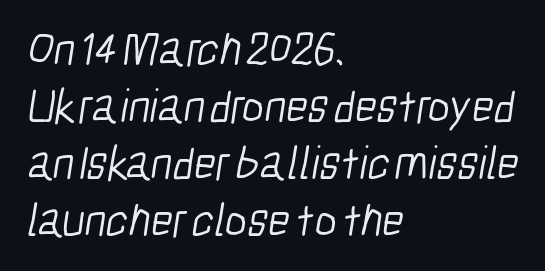
{"serif": "no", "bold": "no", "weight": "light", "width": "condensed", "stroke_contrast": "low", "x_height": "medium", "monospaced": "no", "underline": "no", "align": "left", "line_spacing_ratio": 1.21, "letter_spacing": "normal", "letter_spacing_em": 0.0, "glyph_px": 47}
